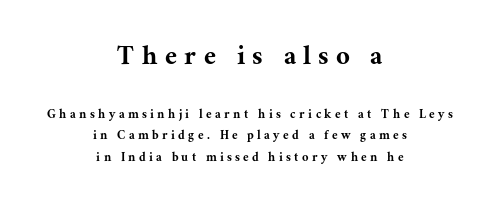
Font category for this specimen: serif. The face used here is proportionally spaced, like ordinary book or web type. Each line is balanced around a shared central axis. Has an underline been added? It has not.
